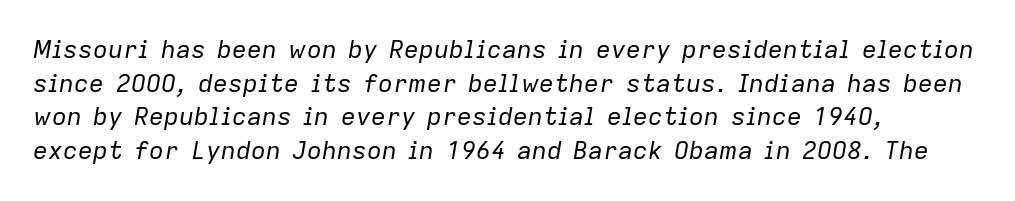
Q: Is the text bold? A: No.
Q: Is the text italic (slanted)? A: Yes, it leans right by about 9 degrees.
Q: Is the text underlined? A: No.
Q: How is the paragraph aligned? A: Left-aligned.
Q: Is the spacing between letters normal or unusually wide? A: Normal.
Q: Is the spacing between lines tight, normal or loose? A: Normal.
